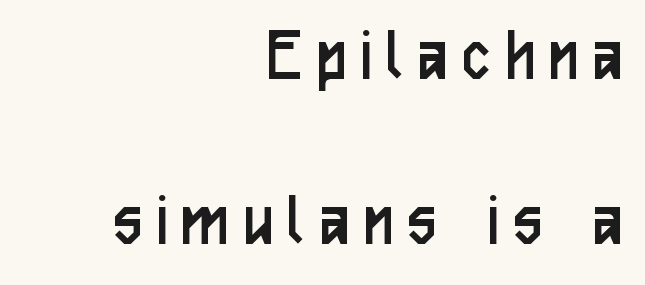
Q: Is the text bold? A: No.
Q: Is the text italic (slanted)? A: No, it is upright.
Q: Is the typeface a serif or a sans-serif typeface? A: Sans-serif.
Q: Is the text underlined? A: No.
Q: How is the paragraph aligned? A: Right-aligned.
Q: Is the spacing between letters normal or unusually wide? A: Unusually wide.
Q: Is the spacing between lines tight, normal or loose? A: Loose.
Q: Width (condensed, normal, or wide)? A: Condensed.
Q: Stroke contrast? A: Low.
Q: x-height? A: Medium.
Q: Monospaced? A: No.
